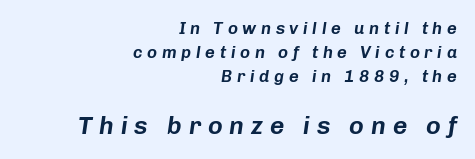
The image shows 25 px text type, italic (leaning right); set right-aligned, normal line spacing (1.41x), unusually wide letter spacing (+0.27 em), not underlined; the second (bottom) block is 1.47x larger.
